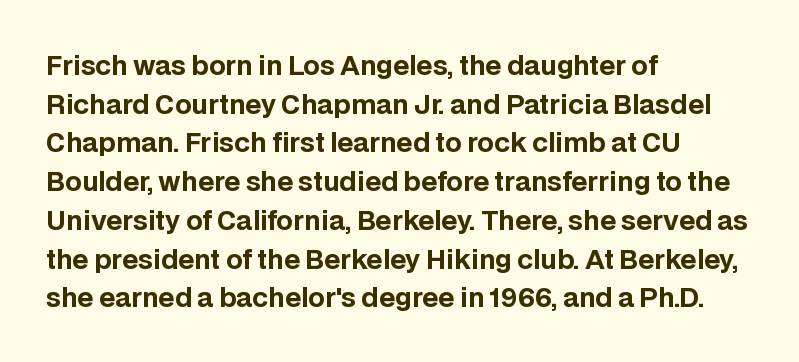
{"italic": "no", "bold": "yes", "underline": "no", "align": "left", "line_spacing": "normal", "line_spacing_ratio": 1.49, "letter_spacing": "normal", "letter_spacing_em": 0.0, "glyph_px": 26}
